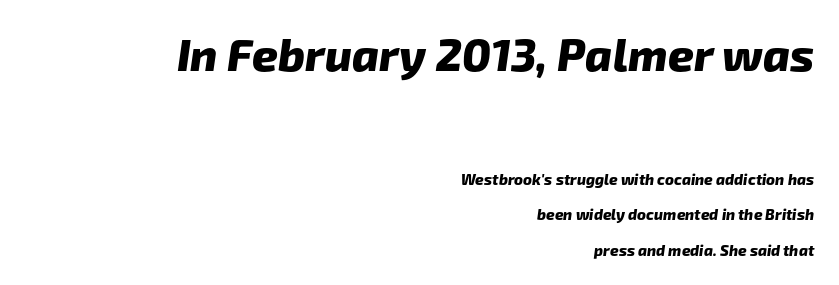
Set as a true bold cut, around the 700 mark. Honestly, the rows look like they've been pulled way apart. Stroke terminals: plain, sans-serif. One-word summary of the alignment: right.
